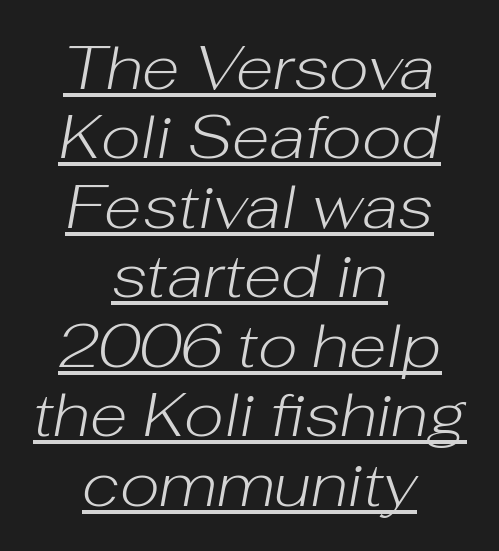
Q: Is the text bold? A: No.
Q: Is the text italic (slanted)? A: Yes, it leans right by about 10 degrees.
Q: Is the text underlined? A: Yes.
Q: How is the paragraph aligned? A: Centered.
Q: Is the spacing between letters normal or unusually wide? A: Normal.
Q: Is the spacing between lines tight, normal or loose? A: Tight.
Q: Width (condensed, normal, or wide)? A: Normal.
Q: Stroke contrast? A: Low.
Q: x-height? A: Medium.
Q: Monospaced? A: No.
